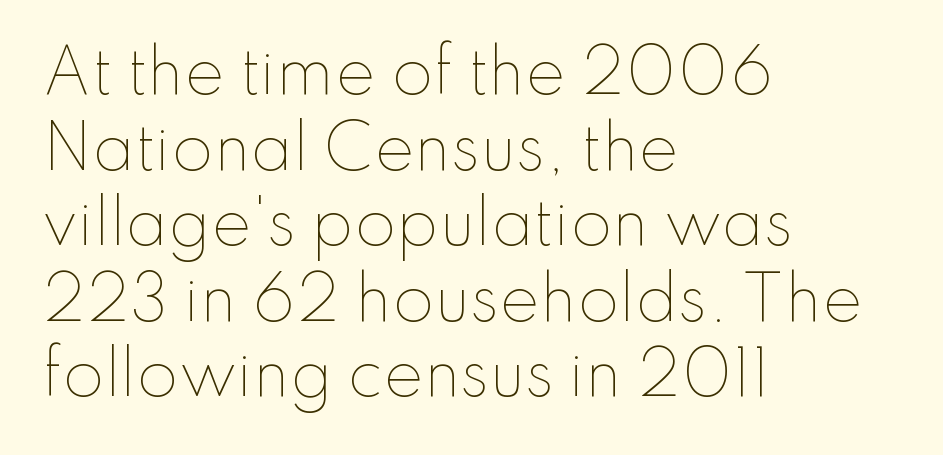
The image shows 60 px thin type, upright; set left-aligned, normal line spacing (1.26x), normal letter spacing, not underlined; low stroke contrast and a small x-height.
